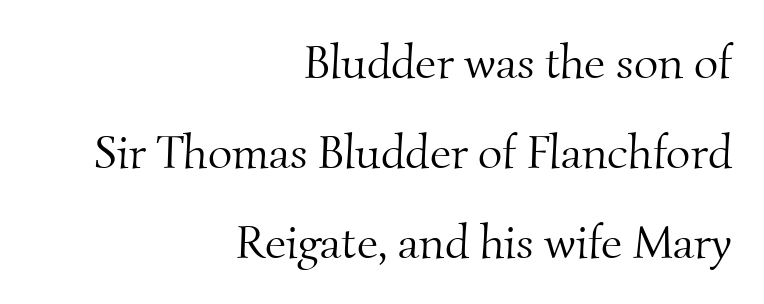
Each letter keeps its own natural width here, so spacing adapts to shape. These lines keep a tight, regular rhythm from letter to letter. Each stroke keeps to a modest, everyday thickness or less. Check under the words: just untouched page. Does the copy run flush right? Yes — the right margin is perfectly even.
